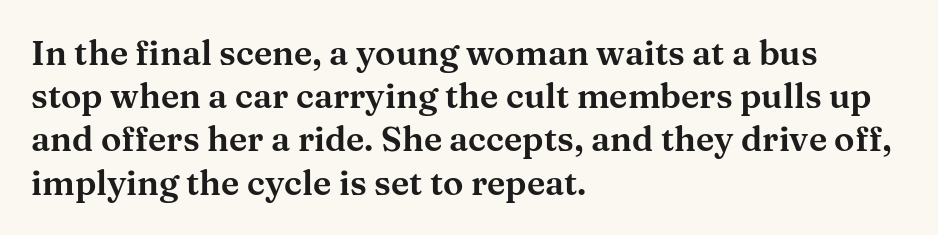
Q: Is the text italic (slanted)? A: No, it is upright.
Q: Is the typeface a serif or a sans-serif typeface? A: Serif.
Q: Is the text underlined? A: No.
Q: How is the paragraph aligned? A: Left-aligned.
Q: Is the spacing between letters normal or unusually wide? A: Normal.
Q: Is the spacing between lines tight, normal or loose? A: Normal.
Q: Width (condensed, normal, or wide)? A: Wide.
Q: Stroke contrast? A: Medium.
Q: x-height? A: Medium.
Q: Monospaced? A: No.
